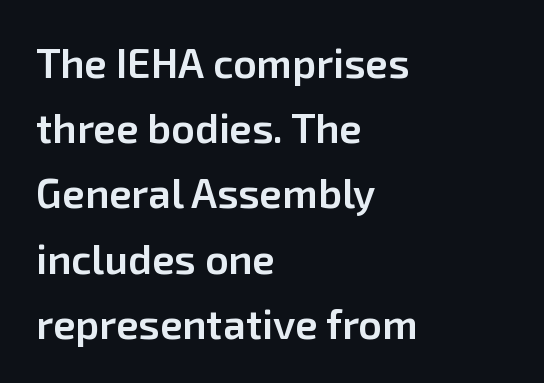
Q: Is the text bold? A: Semi-bold.
Q: Is the text italic (slanted)? A: No, it is upright.
Q: Is the typeface a serif or a sans-serif typeface? A: Sans-serif.
Q: Is the text underlined? A: No.
Q: How is the paragraph aligned? A: Left-aligned.
Q: Is the spacing between letters normal or unusually wide? A: Normal.
Q: Is the spacing between lines tight, normal or loose? A: Normal.
Q: Width (condensed, normal, or wide)? A: Normal.
Q: Stroke contrast? A: Low.
Q: x-height? A: Medium.
Q: Monospaced? A: No.
